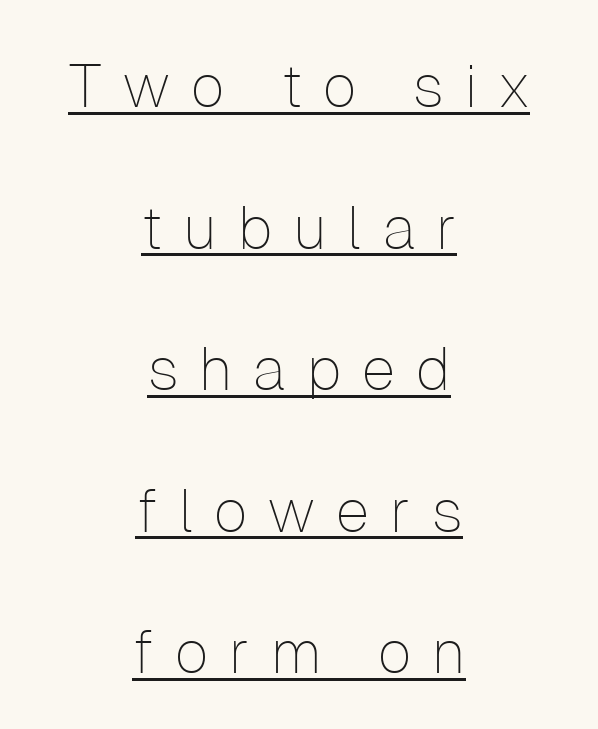
The image shows 60 px thin sans-serif type, upright; set centered, loose line spacing (2.36x), unusually wide letter spacing (+0.35 em), underlined; low stroke contrast and a medium x-height.
